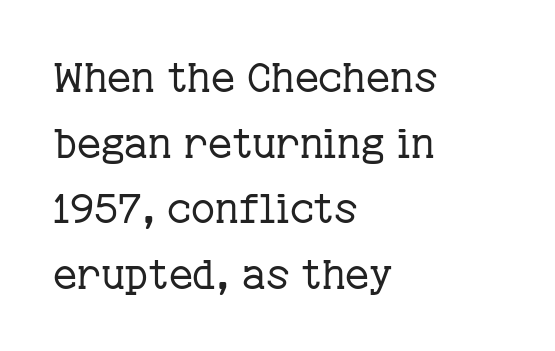
{"serif": "yes", "italic": "no", "bold": "no", "weight": "regular", "width": "normal", "stroke_contrast": "low", "x_height": "medium", "monospaced": "no", "underline": "no", "align": "left", "line_spacing": "normal", "line_spacing_ratio": 1.6, "letter_spacing": "normal", "letter_spacing_em": 0.0, "glyph_px": 41}
